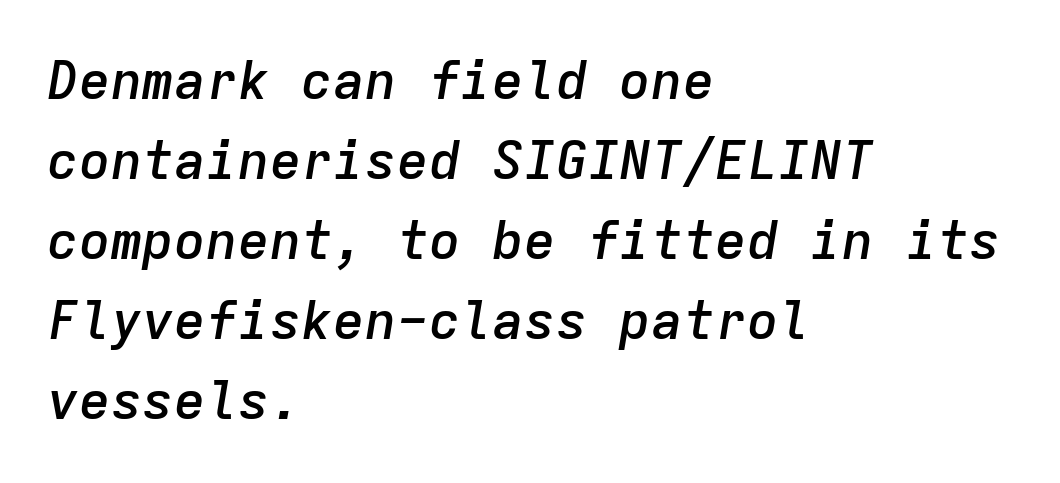
Q: Is the text bold? A: Semi-bold.
Q: Is the text italic (slanted)? A: Yes, it leans right by about 9 degrees.
Q: Is the text underlined? A: No.
Q: How is the paragraph aligned? A: Left-aligned.
Q: Is the spacing between letters normal or unusually wide? A: Normal.
Q: Is the spacing between lines tight, normal or loose? A: Normal.
Q: Width (condensed, normal, or wide)? A: Normal.
Q: Stroke contrast? A: Low.
Q: x-height? A: Medium.
Q: Monospaced? A: Yes.
